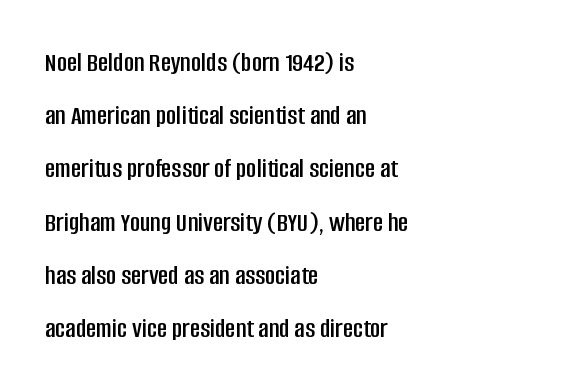
{"serif": "no", "italic": "no", "width": "condensed", "stroke_contrast": "low", "x_height": "large", "monospaced": "no", "underline": "no", "align": "left", "line_spacing": "loose", "line_spacing_ratio": 1.9, "letter_spacing": "normal", "letter_spacing_em": 0.0, "glyph_px": 28}
